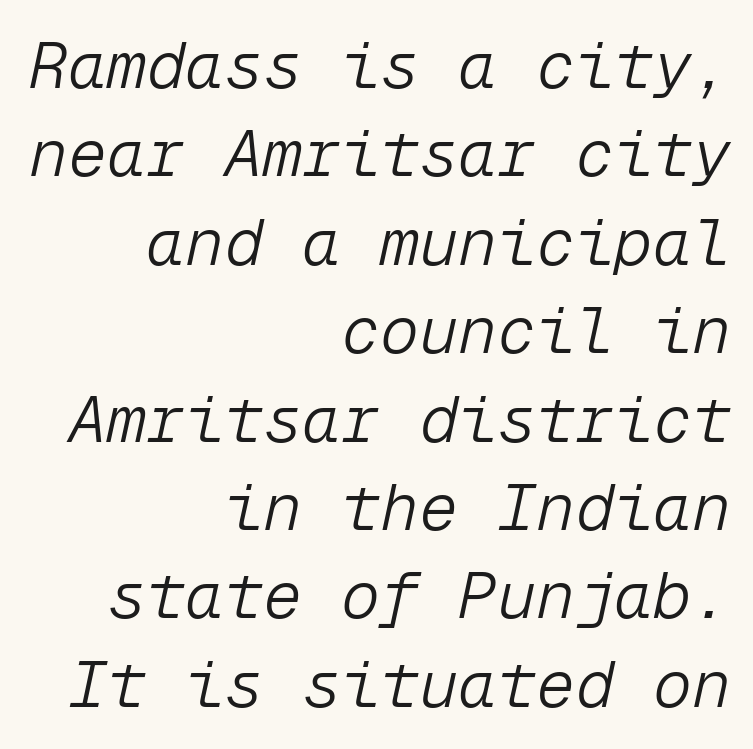
The rendering uses a moderate line-height, typical for paragraphs. Heaviness? Minimal to ordinary, like unemphasized prose. Honestly, there is no underline to notice here at all. Reading down the block, your eye finds every line finishing at a fixed right position.
